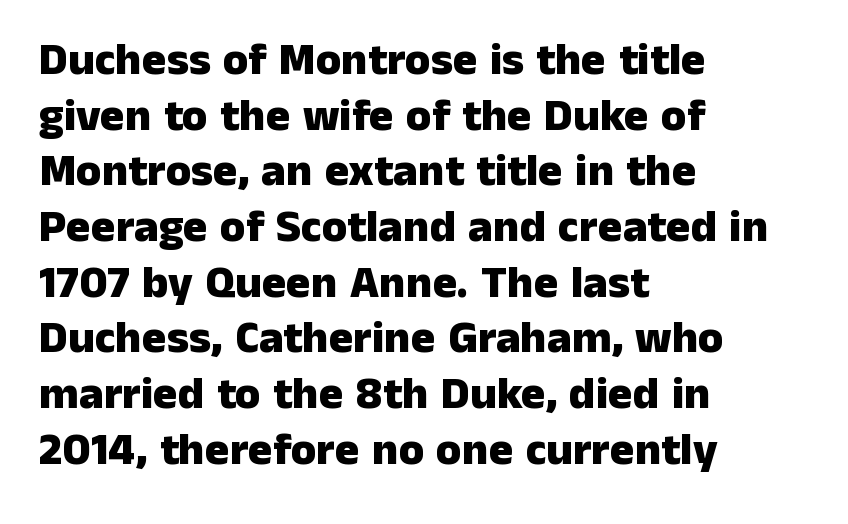
The type is set solid horizontally, with unmodified tracking. A typesetter would label this face a sans. You'd pick this weight for a headline — it's a proper bold. If you drew a ruler down the left edge, every line would touch it.
